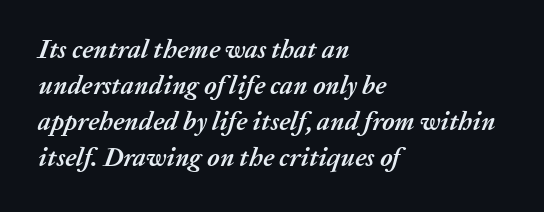
Q: Is the text bold? A: Yes.
Q: Is the text italic (slanted)? A: Yes, it leans right by about 20 degrees.
Q: Is the text underlined? A: No.
Q: How is the paragraph aligned? A: Left-aligned.
Q: Is the spacing between letters normal or unusually wide? A: Normal.
Q: Is the spacing between lines tight, normal or loose? A: Normal.
